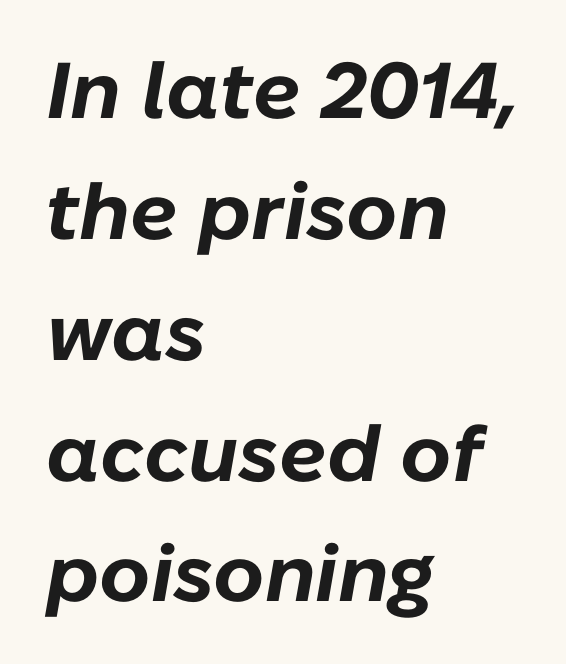
The image shows 79 px bold type, italic (leaning right); set left-aligned, normal line spacing (1.53x), normal letter spacing, not underlined; low stroke contrast and a medium x-height.
